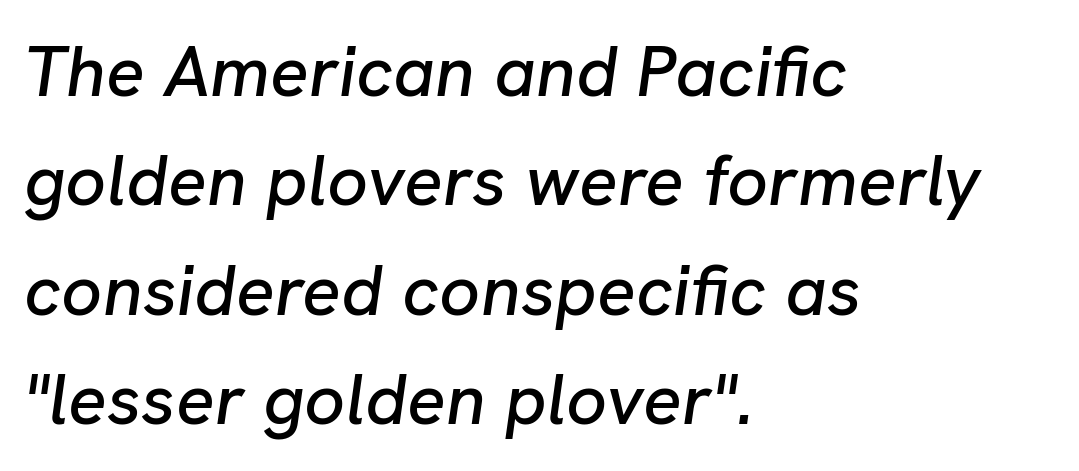
{"italic": "yes", "lean": "right", "slant_degrees": 8, "width": "normal", "stroke_contrast": "low", "x_height": "medium", "monospaced": "no", "underline": "no", "align": "left", "line_spacing": "normal", "line_spacing_ratio": 1.52, "letter_spacing": "normal", "letter_spacing_em": 0.0, "glyph_px": 72}
